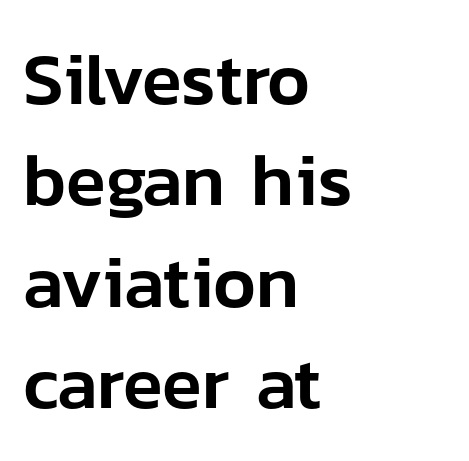
Q: Is the text italic (slanted)? A: No, it is upright.
Q: Is the typeface a serif or a sans-serif typeface? A: Sans-serif.
Q: Is the text underlined? A: No.
Q: How is the paragraph aligned? A: Left-aligned.
Q: Is the spacing between letters normal or unusually wide? A: Normal.
Q: Is the spacing between lines tight, normal or loose? A: Normal.
Q: Width (condensed, normal, or wide)? A: Normal.
Q: Stroke contrast? A: Low.
Q: x-height? A: Medium.
Q: Monospaced? A: No.
